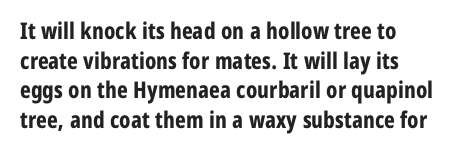
{"italic": "no", "bold": "yes", "underline": "no", "line_spacing": "normal", "line_spacing_ratio": 1.29, "letter_spacing": "normal", "letter_spacing_em": 0.0, "glyph_px": 23}
